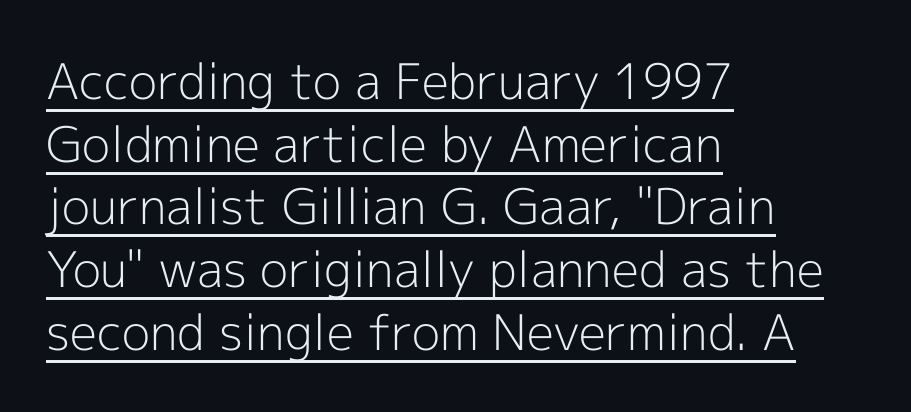
The image shows 49 px light sans-serif type, upright; set left-aligned, normal line spacing (1.28x), normal letter spacing, underlined; a medium x-height.
